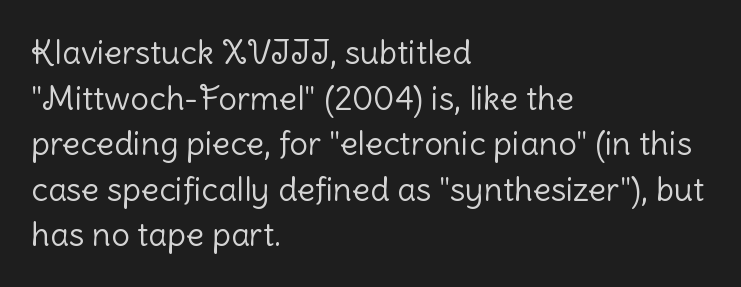
The image shows 33 px light sans-serif type, upright; set left-aligned, normal line spacing (1.38x), normal letter spacing, not underlined; low stroke contrast and a medium x-height.
